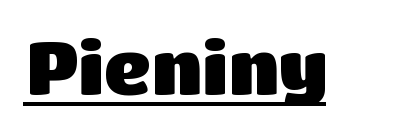
{"serif": "no", "italic": "no", "bold": "yes", "weight": "heavy", "width": "normal", "stroke_contrast": "low", "x_height": "large", "monospaced": "no", "underline": "yes", "letter_spacing": "normal", "letter_spacing_em": 0.0, "glyph_px": 73}
